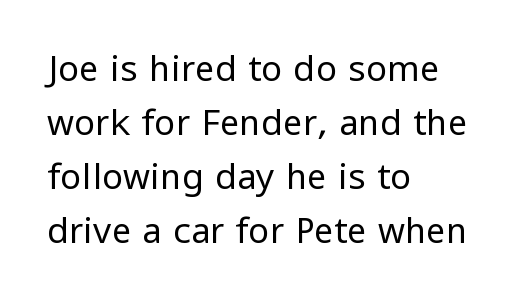
The glyphs are unaccompanied by any horizontal stroke below them. Regarding serifs, this sample does without them. The designer left line spacing at the default. What stands out about the letter spacing? Nothing — it is the standard amount. Each letter keeps its own natural width here, so spacing adapts to shape. These lines stack with their left ends in a neat column.
